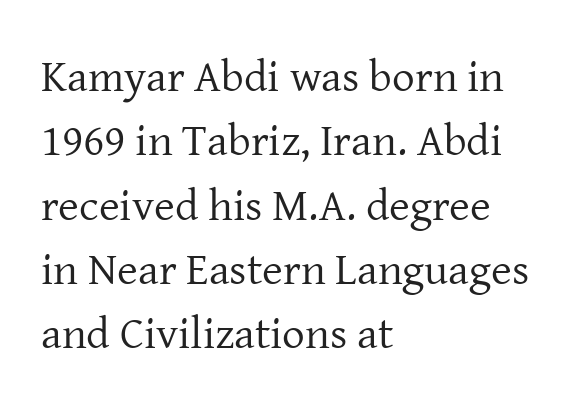
{"serif": "yes", "italic": "no", "bold": "no", "weight": "regular", "width": "normal", "stroke_contrast": "low", "x_height": "medium", "monospaced": "no", "underline": "no", "align": "left", "line_spacing": "normal", "line_spacing_ratio": 1.43, "letter_spacing": "normal", "letter_spacing_em": 0.0, "glyph_px": 45}
